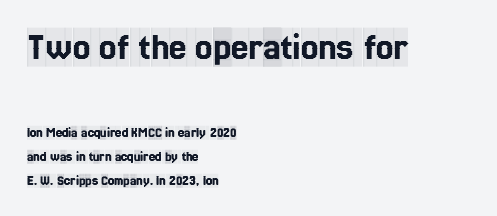
Look at the tracking — it's just the regular setting, nothing added. Every stem runs plumb, perpendicular to the baseline. Type size steps down from the first block to the second. The baseline area is clear. Note the varied advance widths — an 'i' is clearly narrower than an 'm'.
